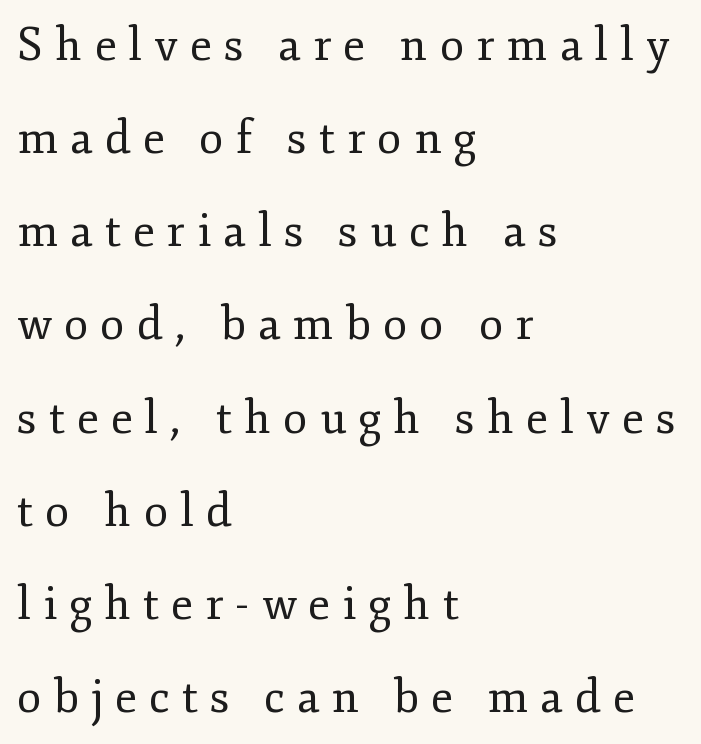
The image shows 45 px regular-weight serif type, upright; set left-aligned, loose line spacing (2.07x), unusually wide letter spacing (+0.27 em), not underlined; low stroke contrast and a small x-height.
